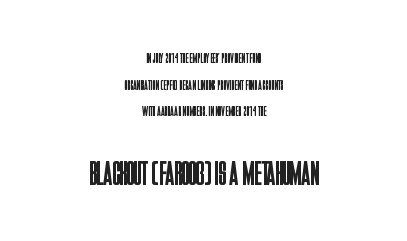
Q: Is the text bold? A: No.
Q: Is the text italic (slanted)? A: No, it is upright.
Q: Is the typeface a serif or a sans-serif typeface? A: Sans-serif.
Q: Is the text underlined? A: No.
Q: How is the paragraph aligned? A: Centered.
Q: Is the spacing between letters normal or unusually wide? A: Normal.
Q: Is the spacing between lines tight, normal or loose? A: Loose.
Q: Which block of text is set in a larger size, the first (top) or the second (bottom)? A: The second (bottom) one.
Q: Width (condensed, normal, or wide)? A: Condensed.
Q: Stroke contrast? A: Low.
Q: x-height? A: Large.
Q: Monospaced? A: No.
